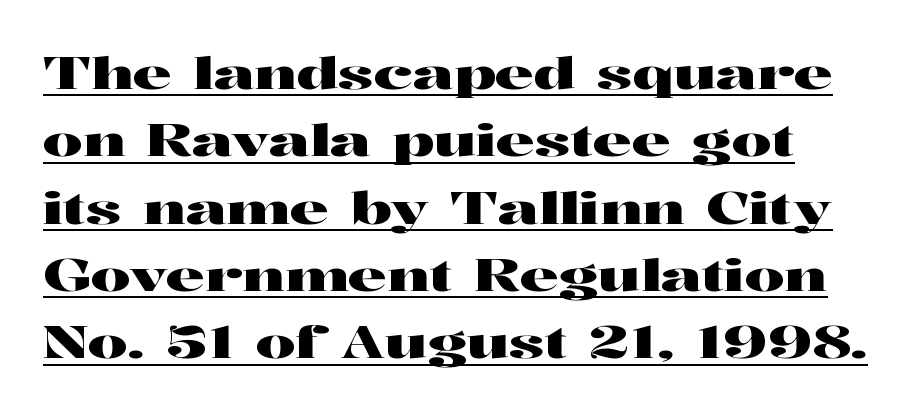
Default kerning and tracking; the words read as compact shapes. A typesetter would label this face a serif. Here the designer chose a conventional face with non-uniform glyph widths. Notice how a bar underscores the lettering throughout.
